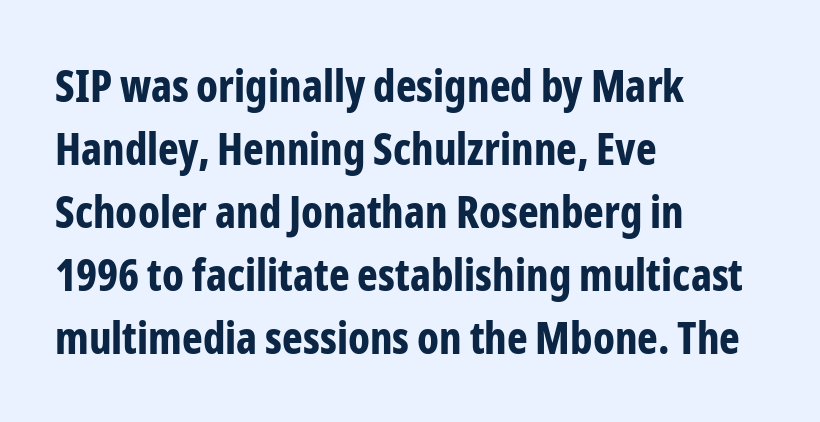
The image shows 44 px bold, condensed sans-serif type, upright; set left-aligned, normal line spacing (1.43x), normal letter spacing, not underlined; low stroke contrast and a medium x-height.
